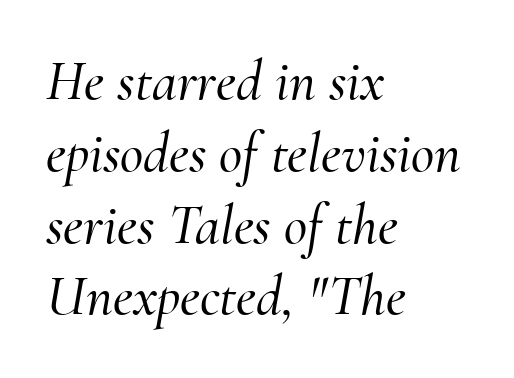
{"serif": "yes", "italic": "yes", "lean": "right", "slant_degrees": 10, "width": "normal", "stroke_contrast": "medium", "x_height": "small", "monospaced": "no", "underline": "no", "align": "left", "line_spacing": "normal", "line_spacing_ratio": 1.26, "letter_spacing": "normal", "letter_spacing_em": 0.0, "glyph_px": 57}
